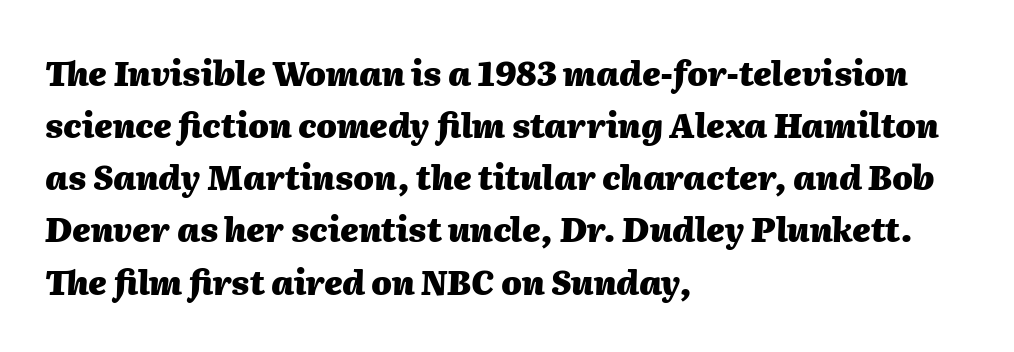
The image shows 33 px heavy type, italic (leaning right); set left-aligned, normal line spacing (1.58x), normal letter spacing, not underlined; medium stroke contrast and a medium x-height.
